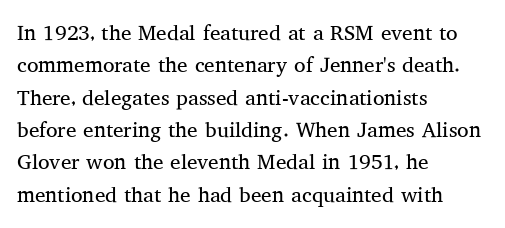
The image shows 21 px text type, upright; set left-aligned, normal line spacing (1.54x), normal letter spacing, not underlined.
